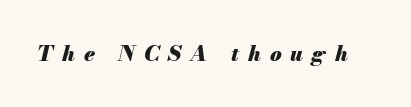
A typesetter would call this heavily tracked-out type. The typography opts for an oblique posture over an upright one. Check the space under the baseline: it is left empty. Caption: bold face, heavy strokes.
